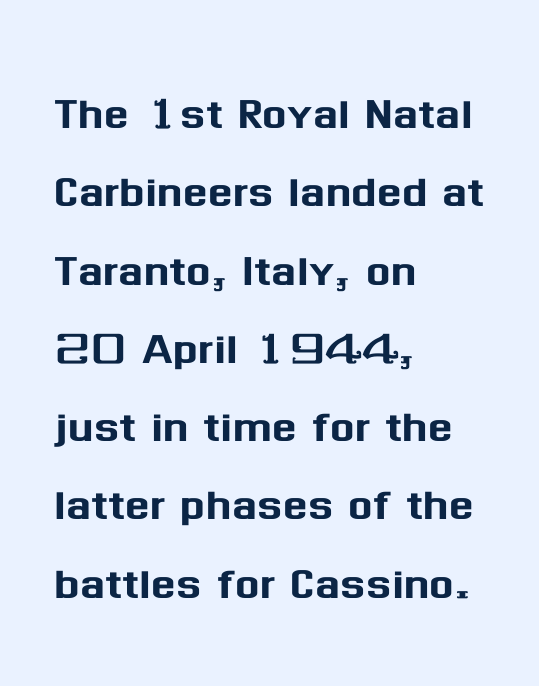
Q: Is the text italic (slanted)? A: No, it is upright.
Q: Is the typeface a serif or a sans-serif typeface? A: Sans-serif.
Q: Is the text underlined? A: No.
Q: How is the paragraph aligned? A: Left-aligned.
Q: Is the spacing between letters normal or unusually wide? A: Normal.
Q: Is the spacing between lines tight, normal or loose? A: Normal.
Q: Width (condensed, normal, or wide)? A: Normal.
Q: Stroke contrast? A: Medium.
Q: x-height? A: Medium.
Q: Monospaced? A: No.
